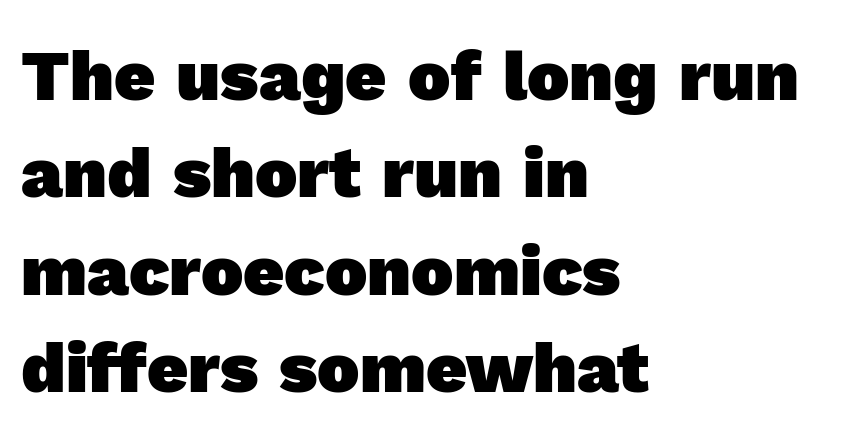
The image shows 71 px heavy sans-serif type; set left-aligned, normal line spacing (1.37x), normal letter spacing, not underlined; a medium x-height.
